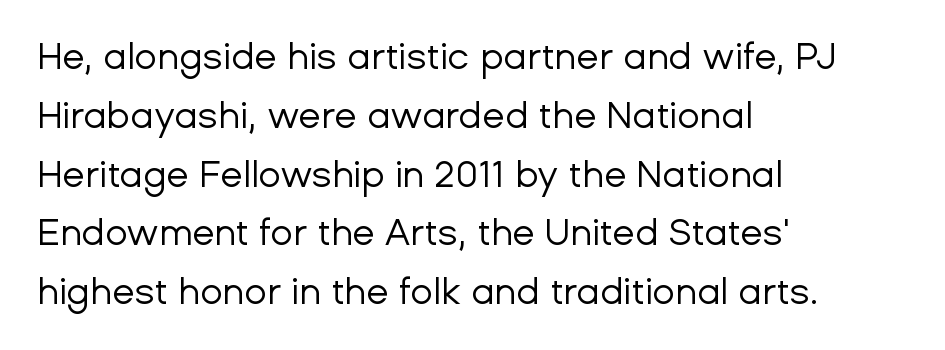
Q: Is the text bold? A: No.
Q: Is the text italic (slanted)? A: No, it is upright.
Q: Is the typeface a serif or a sans-serif typeface? A: Sans-serif.
Q: Is the text underlined? A: No.
Q: How is the paragraph aligned? A: Left-aligned.
Q: Is the spacing between letters normal or unusually wide? A: Normal.
Q: Is the spacing between lines tight, normal or loose? A: Normal.
Q: Width (condensed, normal, or wide)? A: Normal.
Q: Stroke contrast? A: Low.
Q: x-height? A: Medium.
Q: Monospaced? A: No.
